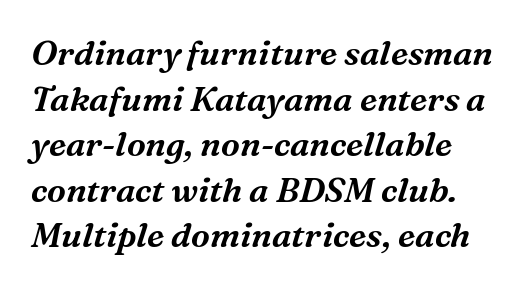
The image shows 34 px serif type, italic (leaning right); set normal line spacing (1.34x), normal letter spacing, not underlined; medium stroke contrast and a medium x-height.
